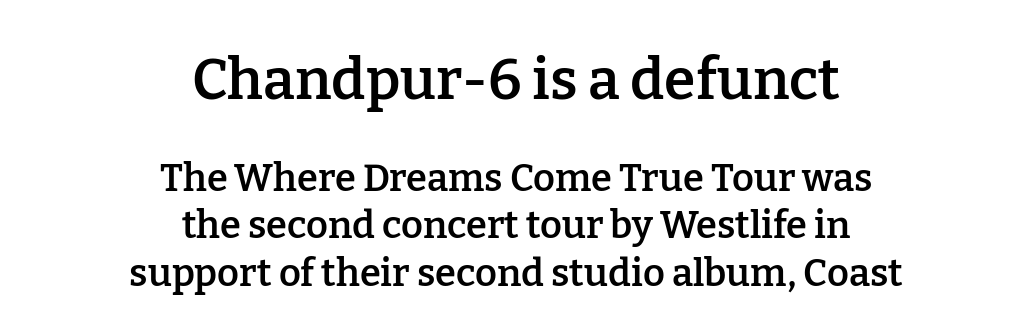
Q: Is the text bold? A: Semi-bold.
Q: Is the text italic (slanted)? A: No, it is upright.
Q: Is the typeface a serif or a sans-serif typeface? A: Serif.
Q: Is the text underlined? A: No.
Q: How is the paragraph aligned? A: Centered.
Q: Is the spacing between letters normal or unusually wide? A: Normal.
Q: Which block of text is set in a larger size, the first (top) or the second (bottom)? A: The first (top) one.
Q: Width (condensed, normal, or wide)? A: Normal.
Q: Stroke contrast? A: Low.
Q: x-height? A: Medium.
Q: Monospaced? A: No.
